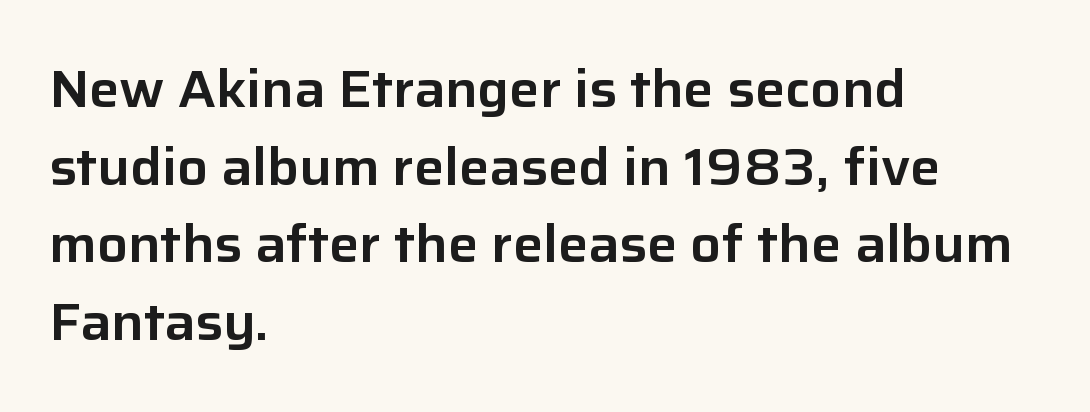
Standard letterfit; no display-style spreading of the glyphs. This sample is left-justified, so line endings fall wherever the words run out. Underline: absent. Is this a fixed-width face? No — the glyphs have proportional, varying widths.
